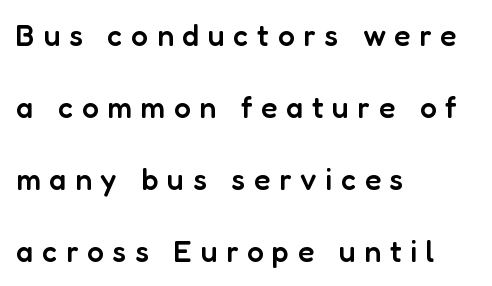
Q: Is the text bold? A: Semi-bold.
Q: Is the text italic (slanted)? A: No, it is upright.
Q: Is the typeface a serif or a sans-serif typeface? A: Sans-serif.
Q: Is the text underlined? A: No.
Q: How is the paragraph aligned? A: Left-aligned.
Q: Is the spacing between letters normal or unusually wide? A: Unusually wide.
Q: Is the spacing between lines tight, normal or loose? A: Loose.
Q: Width (condensed, normal, or wide)? A: Normal.
Q: Stroke contrast? A: Low.
Q: x-height? A: Medium.
Q: Monospaced? A: No.
